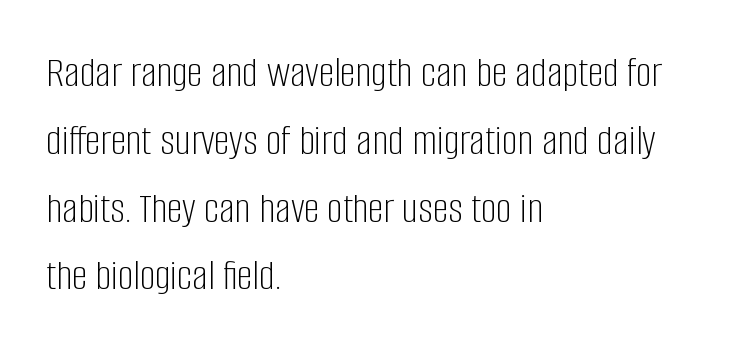
The image shows 44 px light, condensed sans-serif type, upright; set left-aligned, normal line spacing (1.54x), normal letter spacing, not underlined; low stroke contrast and a large x-height.
